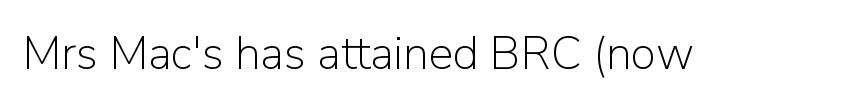
The letters advance in unequal steps, a hallmark of proportional type. Weight: regular or lighter. To sum up the face: it is a sans, with no serifs. Honestly, the letter spacing is just normal — you wouldn't notice it.
